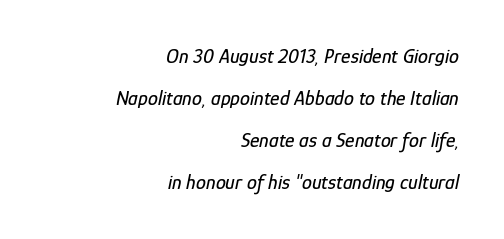
The image shows 20 px text type, italic (leaning right); set right-aligned, loose line spacing (2.1x), normal letter spacing, not underlined.
